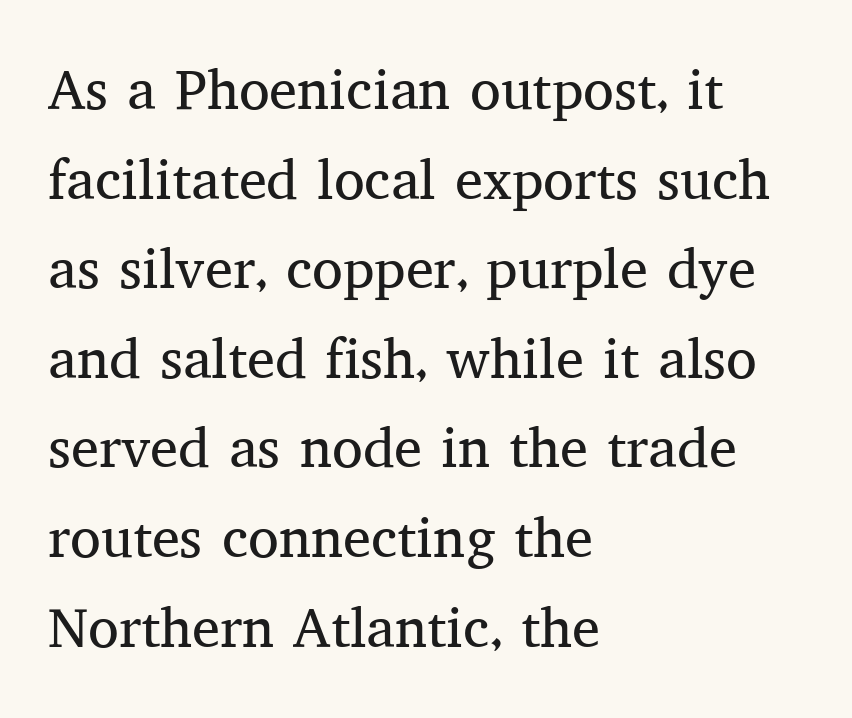
{"serif": "yes", "italic": "no", "bold": "no", "weight": "regular", "width": "normal", "stroke_contrast": "medium", "x_height": "medium", "monospaced": "no", "underline": "no", "align": "left", "line_spacing": "normal", "line_spacing_ratio": 1.6, "letter_spacing": "normal", "letter_spacing_em": 0.0, "glyph_px": 56}
